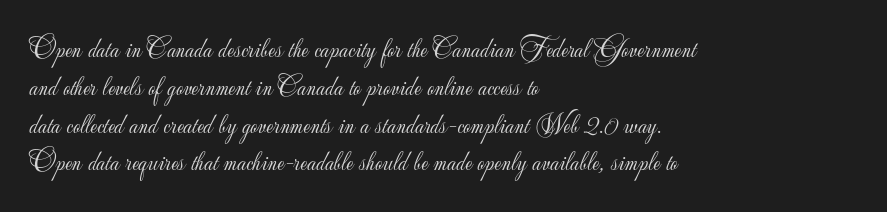
The font is comparable to plain body text, perhaps lighter. The face used here is a sans, in the tradition of grotesques and geometrics. Each row of text sits above clean, open space. A normal amount of white space separates one row of letters from the next.
